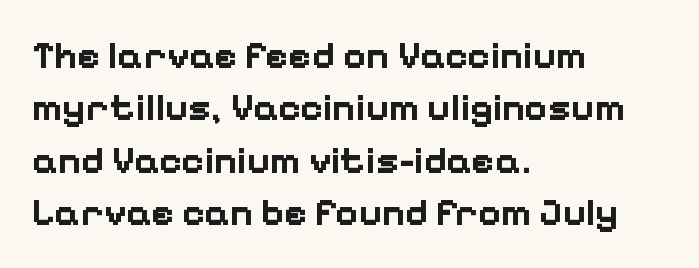
This is roman type, the default non-slanted kind. Heavy-handed strokes throughout: this text is bold. Is this a sans? Yes — the strokes have no serifs. Descender tails drop into unmarked territory. The rendering keeps characters at their native spacing.
